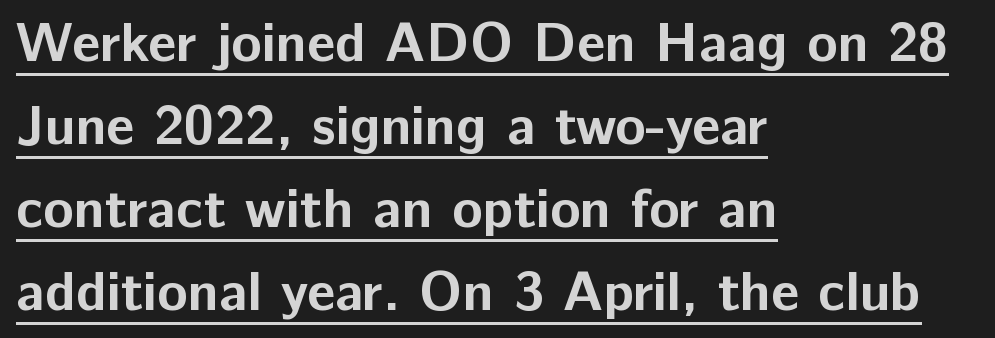
{"serif": "no", "italic": "no", "bold": "yes", "weight": "bold", "width": "normal", "stroke_contrast": "low", "x_height": "medium", "monospaced": "no", "underline": "yes", "align": "left", "line_spacing": "normal", "line_spacing_ratio": 1.48, "letter_spacing": "normal", "letter_spacing_em": 0.0, "glyph_px": 56}
